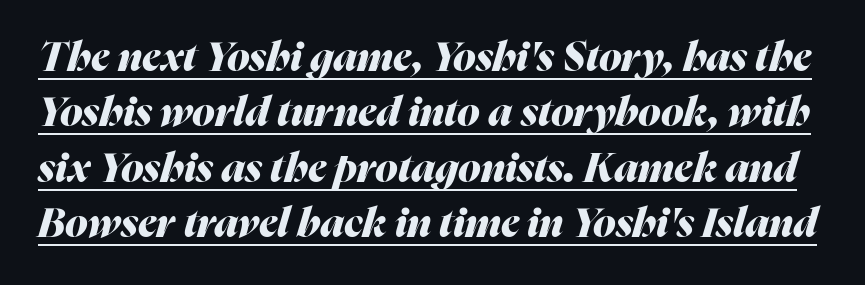
Q: Is the text bold? A: Yes.
Q: Is the text italic (slanted)? A: Yes, it leans right by about 16 degrees.
Q: Is the text underlined? A: Yes.
Q: Is the spacing between letters normal or unusually wide? A: Normal.
Q: Is the spacing between lines tight, normal or loose? A: Normal.
Q: Width (condensed, normal, or wide)? A: Normal.
Q: Stroke contrast? A: Medium.
Q: x-height? A: Medium.
Q: Monospaced? A: No.
